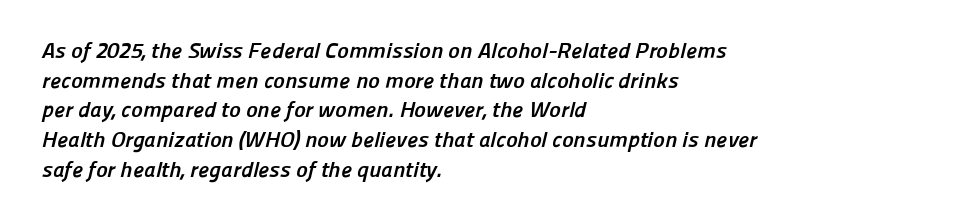
Q: Is the text bold? A: Yes.
Q: Is the text underlined? A: No.
Q: How is the paragraph aligned? A: Left-aligned.
Q: Is the spacing between letters normal or unusually wide? A: Normal.
Q: Is the spacing between lines tight, normal or loose? A: Normal.
